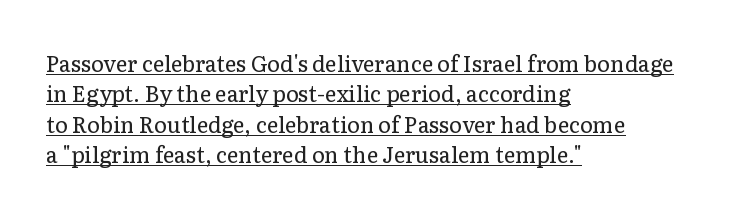
{"italic": "no", "bold": "no", "underline": "yes", "align": "left", "line_spacing": "normal", "line_spacing_ratio": 1.38, "letter_spacing": "normal", "letter_spacing_em": 0.0, "glyph_px": 22}
